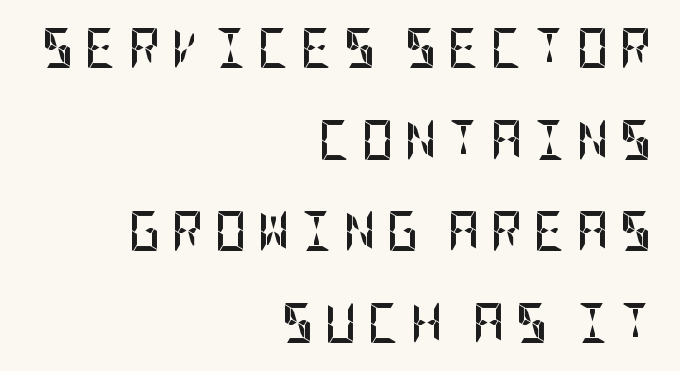
The image shows 40 px semibold, condensed sans-serif type, upright; set right-aligned, loose line spacing (2.29x), unusually wide letter spacing (+0.26 em), not underlined; low stroke contrast and a large x-height.
